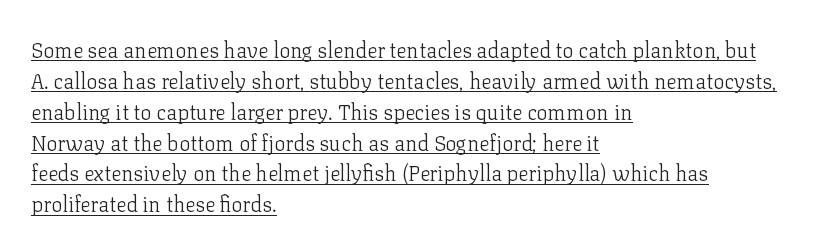
Q: Is the text bold? A: No.
Q: Is the text italic (slanted)? A: No, it is upright.
Q: Is the text underlined? A: Yes.
Q: How is the paragraph aligned? A: Left-aligned.
Q: Is the spacing between letters normal or unusually wide? A: Normal.
Q: Is the spacing between lines tight, normal or loose? A: Normal.
